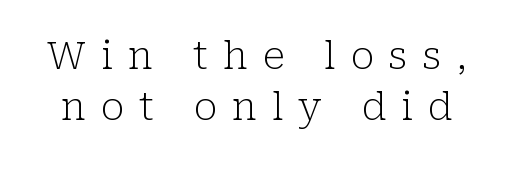
The image shows 39 px light serif type, upright; set normal line spacing (1.3x), unusually wide letter spacing (+0.38 em), not underlined; low stroke contrast and a medium x-height.
